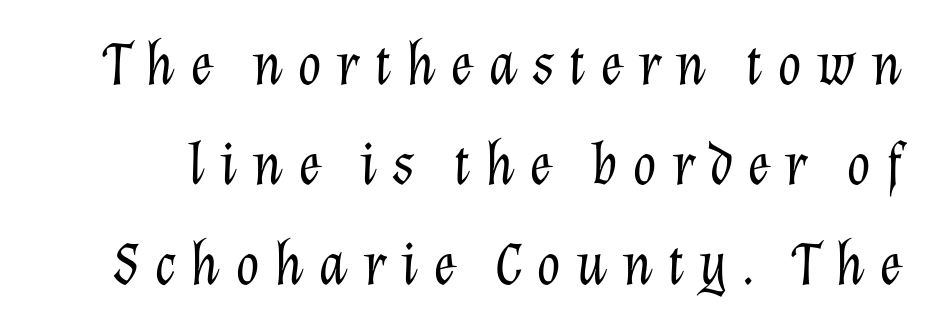
Q: Is the text bold? A: No.
Q: Is the text italic (slanted)? A: Yes, it leans right by about 12 degrees.
Q: Is the text underlined? A: No.
Q: Is the spacing between letters normal or unusually wide? A: Unusually wide.
Q: Is the spacing between lines tight, normal or loose? A: Normal.
Q: Width (condensed, normal, or wide)? A: Normal.
Q: Stroke contrast? A: Low.
Q: x-height? A: Medium.
Q: Monospaced? A: No.
